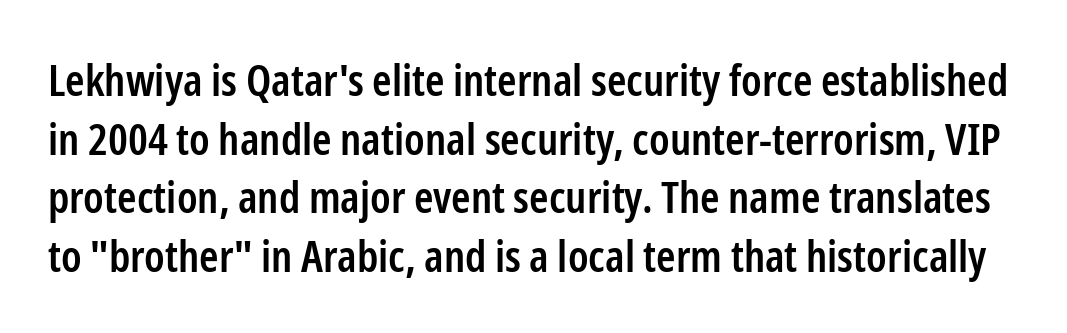
{"serif": "no", "italic": "no", "bold": "semi", "weight": "semibold", "width": "condensed", "stroke_contrast": "low", "x_height": "medium", "monospaced": "no", "underline": "no", "line_spacing": "normal", "line_spacing_ratio": 1.33, "letter_spacing": "normal", "letter_spacing_em": 0.0, "glyph_px": 44}
